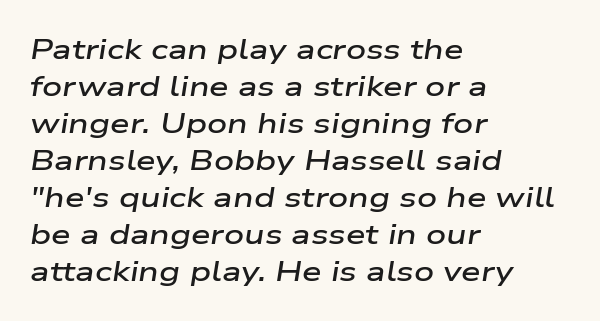
The image shows 28 px semibold, wide type, italic (leaning right); set left-aligned, normal line spacing (1.32x), normal letter spacing, not underlined; low stroke contrast and a medium x-height.
